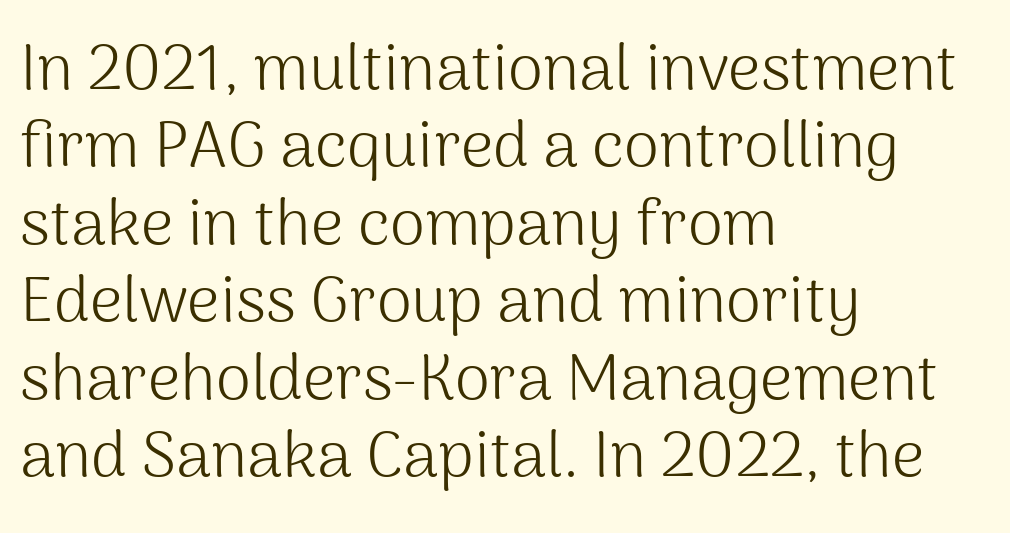
The image shows 64 px light sans-serif type, upright; set left-aligned, line spacing 1.21x, normal letter spacing, not underlined; medium stroke contrast and a medium x-height.
